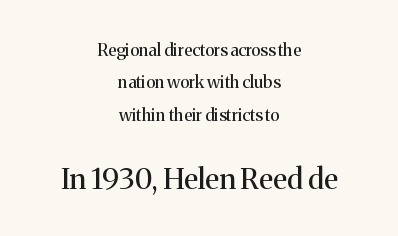
Underlining? Definitely not there. This is roman type, the default non-slanted kind. The face looks like a standard text weight, possibly lighter. Each new line begins a long way beneath the previous one.
